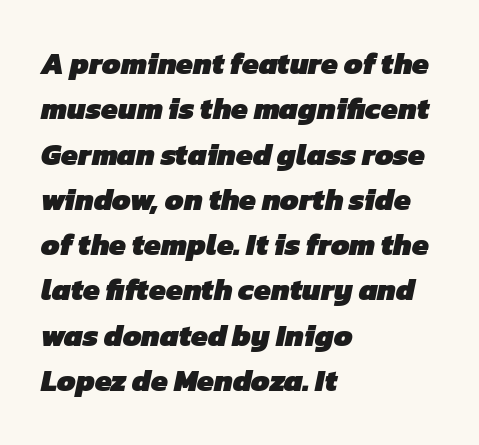
The image shows 30 px heavy sans-serif type; set left-aligned, normal line spacing (1.51x), normal letter spacing, not underlined; low stroke contrast and a medium x-height.
